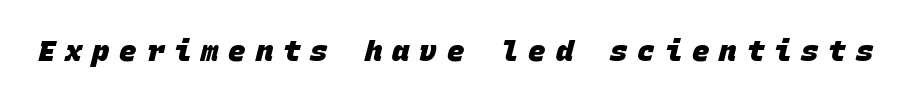
{"serif": "no", "bold": "yes", "weight": "heavy", "width": "normal", "stroke_contrast": "low", "x_height": "large", "monospaced": "yes", "underline": "no", "letter_spacing": "wide", "letter_spacing_em": 0.34, "glyph_px": 29}
